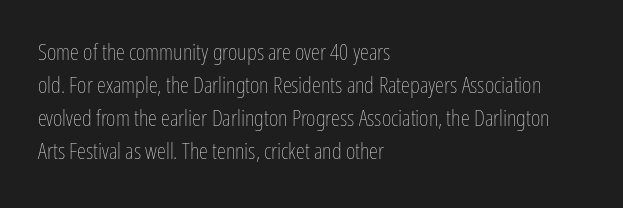
Q: Is the text bold? A: No.
Q: Is the text italic (slanted)? A: No, it is upright.
Q: Is the text underlined? A: No.
Q: How is the paragraph aligned? A: Left-aligned.
Q: Is the spacing between letters normal or unusually wide? A: Normal.
Q: Is the spacing between lines tight, normal or loose? A: Normal.
